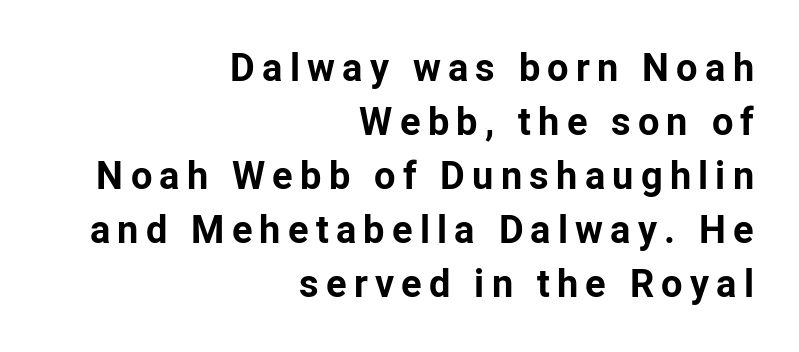
The image shows 38 px bold sans-serif type, upright; set right-aligned, normal line spacing (1.42x), not underlined; low stroke contrast and a medium x-height.
